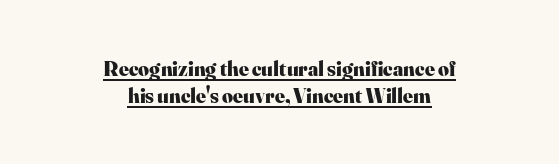
Q: Is the text bold? A: Yes.
Q: Is the text italic (slanted)? A: No, it is upright.
Q: Is the text underlined? A: Yes.
Q: How is the paragraph aligned? A: Centered.
Q: Is the spacing between letters normal or unusually wide? A: Normal.
Q: Is the spacing between lines tight, normal or loose? A: Normal.
